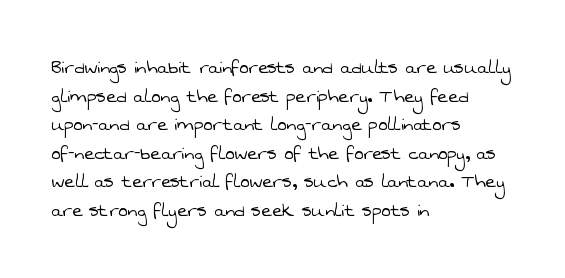
Characters follow at the spacing the type designer built in. These lines stack with their left ends in a neat column. The strip under each line holds only bare page. Each stroke keeps to a modest, everyday thickness or less.
